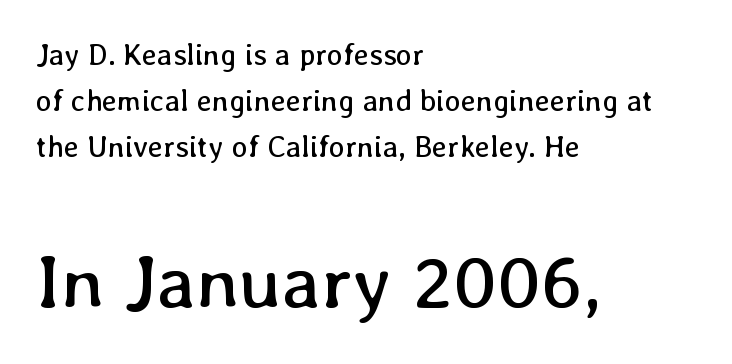
Regarding leading, the lines here are spaced in the standard way. Every character sits straight up, as roman type does. The rendering enlarges the type as you move from the upper chunk to the lower. Bold? No — there's no thickening of the strokes. Looks like regular typesetting: each glyph gets only the width it needs. Descenders are the only things crossing below the line.
